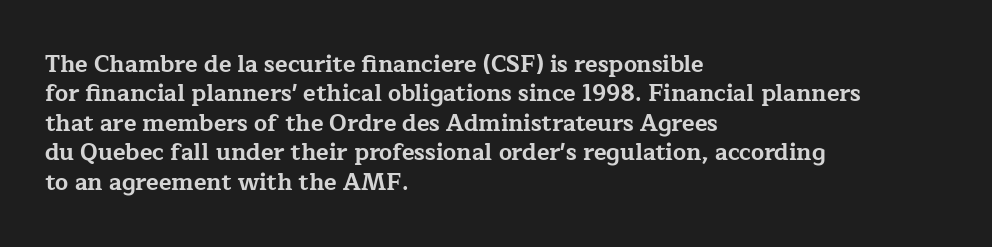
The image shows 23 px bold type, upright; set left-aligned, normal line spacing (1.28x), normal letter spacing, not underlined.
